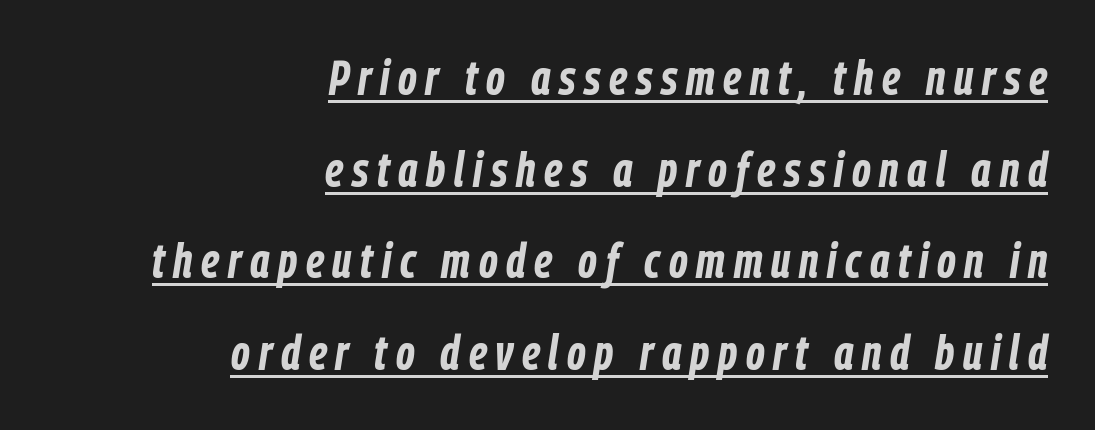
The image shows 48 px bold, condensed type, italic (leaning right); set right-aligned, loose line spacing (1.91x), underlined; low stroke contrast and a medium x-height.
